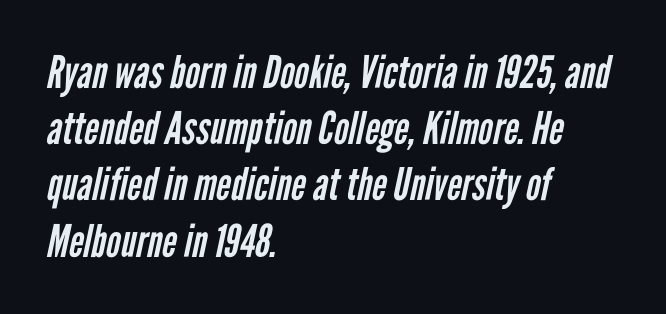
{"serif": "no", "bold": "no", "weight": "regular", "width": "condensed", "stroke_contrast": "low", "x_height": "medium", "monospaced": "no", "underline": "no", "align": "left", "line_spacing": "normal", "line_spacing_ratio": 1.25, "letter_spacing": "normal", "letter_spacing_em": 0.0, "glyph_px": 45}
